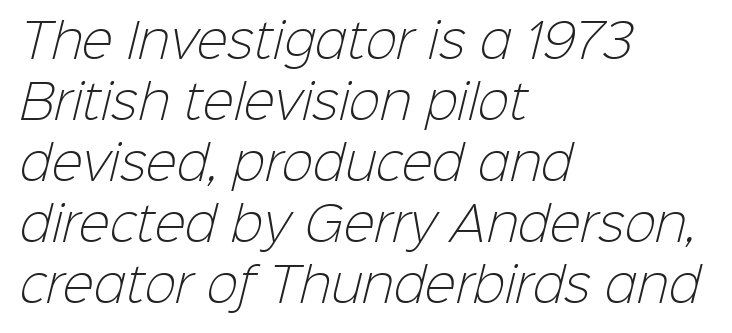
Q: Is the text bold? A: No.
Q: Is the typeface a serif or a sans-serif typeface? A: Sans-serif.
Q: Is the text underlined? A: No.
Q: How is the paragraph aligned? A: Left-aligned.
Q: Is the spacing between letters normal or unusually wide? A: Normal.
Q: Is the spacing between lines tight, normal or loose? A: Normal.
Q: Width (condensed, normal, or wide)? A: Normal.
Q: Stroke contrast? A: Low.
Q: x-height? A: Medium.
Q: Monospaced? A: No.
